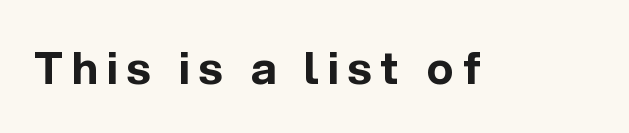
The image shows 45 px bold sans-serif type, upright; set unusually wide letter spacing (+0.2 em), not underlined; a medium x-height.
